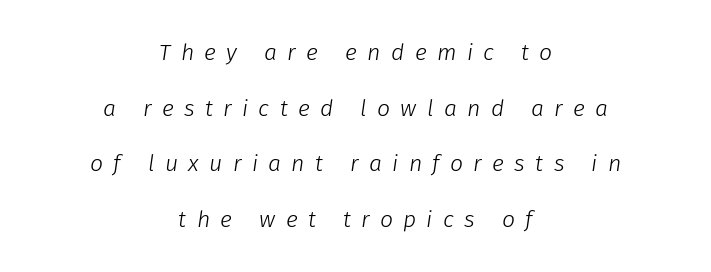
Weight: in the light-to-regular range. The tracking reads as deliberately expanded to a designer's eye. Slant detected: the letters are inclined. The words here are not underlined. A student would call this center alignment; a typographer would say set centered.
